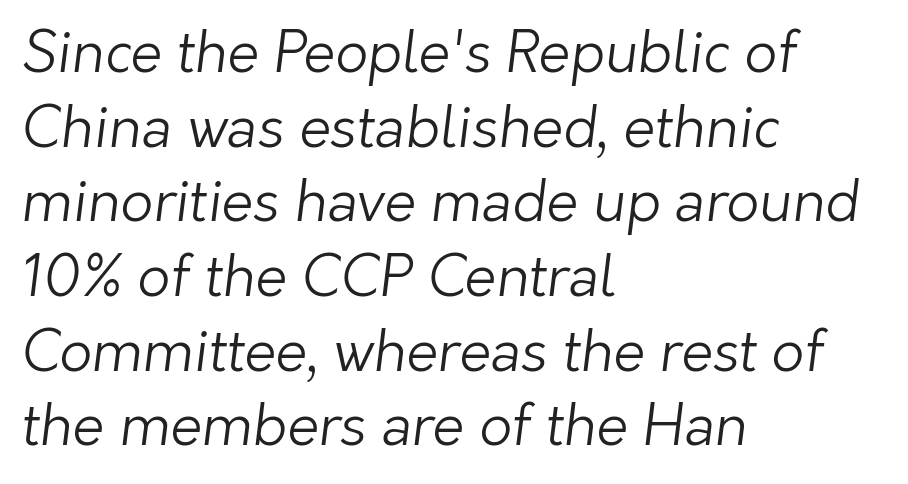
Q: Is the text bold? A: No.
Q: Is the typeface a serif or a sans-serif typeface? A: Sans-serif.
Q: Is the text underlined? A: No.
Q: How is the paragraph aligned? A: Left-aligned.
Q: Is the spacing between letters normal or unusually wide? A: Normal.
Q: Is the spacing between lines tight, normal or loose? A: Normal.
Q: Width (condensed, normal, or wide)? A: Normal.
Q: Stroke contrast? A: Low.
Q: x-height? A: Medium.
Q: Monospaced? A: No.
